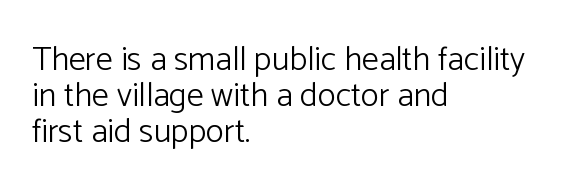
{"serif": "no", "italic": "no", "bold": "no", "weight": "light", "width": "normal", "stroke_contrast": "low", "x_height": "medium", "monospaced": "no", "underline": "no", "align": "left", "line_spacing": "tight", "line_spacing_ratio": 1.06, "letter_spacing": "normal", "letter_spacing_em": 0.0, "glyph_px": 34}
